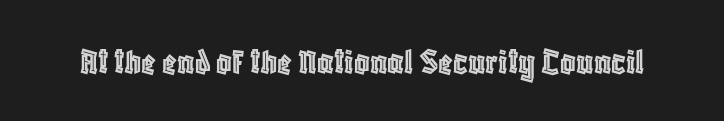
The image shows 38 px condensed type, upright; set normal letter spacing, not underlined; a large x-height.
